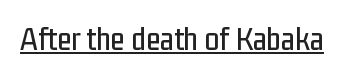
{"serif": "no", "italic": "no", "width": "condensed", "stroke_contrast": "low", "x_height": "medium", "monospaced": "no", "underline": "yes", "letter_spacing": "normal", "letter_spacing_em": 0.0, "glyph_px": 33}
